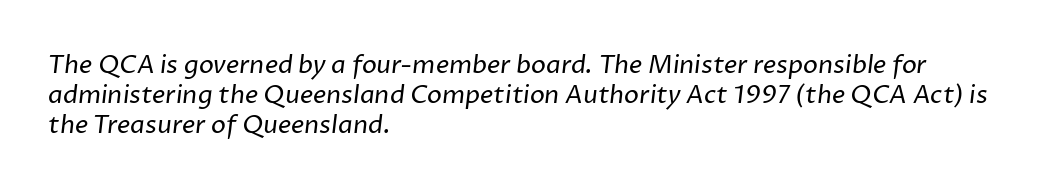
{"bold": "no", "underline": "no", "align": "left", "line_spacing_ratio": 1.21, "letter_spacing": "normal", "letter_spacing_em": 0.0, "glyph_px": 25}
